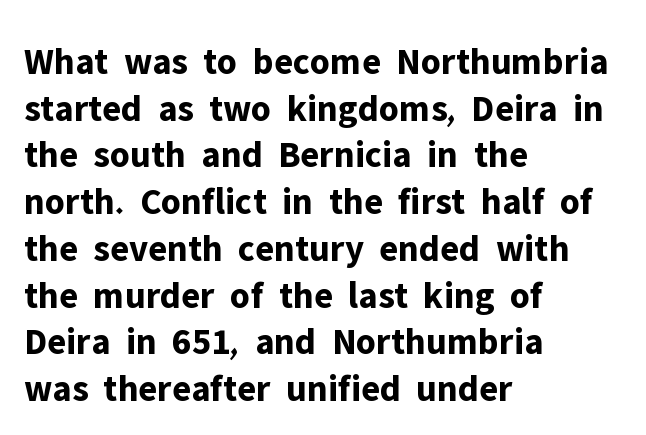
{"serif": "no", "italic": "no", "bold": "yes", "weight": "bold", "width": "normal", "stroke_contrast": "low", "x_height": "medium", "monospaced": "no", "underline": "no", "align": "left", "line_spacing_ratio": 1.23, "letter_spacing": "normal", "letter_spacing_em": 0.0, "glyph_px": 38}
